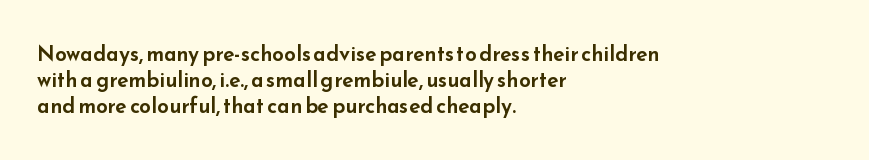
{"italic": "no", "underline": "no", "align": "left", "line_spacing_ratio": 1.24, "letter_spacing": "normal", "letter_spacing_em": 0.0, "glyph_px": 21}
